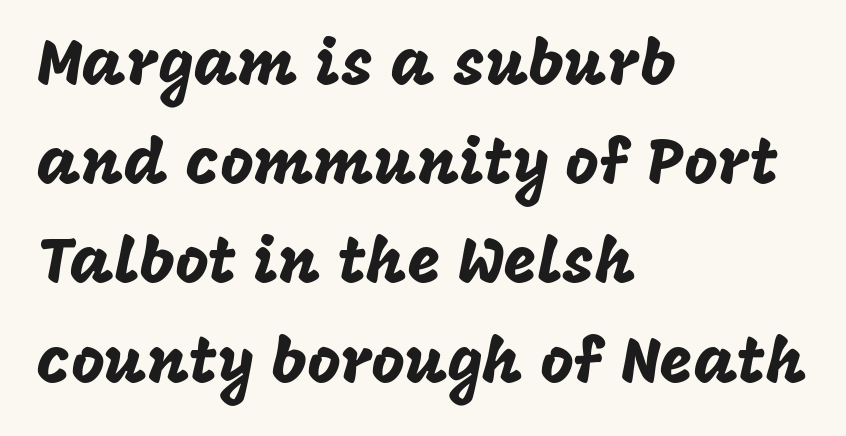
Q: Is the text italic (slanted)? A: Yes.
Q: Is the typeface a serif or a sans-serif typeface? A: Sans-serif.
Q: Is the text underlined? A: No.
Q: How is the paragraph aligned? A: Left-aligned.
Q: Is the spacing between letters normal or unusually wide? A: Normal.
Q: Is the spacing between lines tight, normal or loose? A: Normal.
Q: Width (condensed, normal, or wide)? A: Normal.
Q: Stroke contrast? A: Low.
Q: x-height? A: Large.
Q: Monospaced? A: No.
